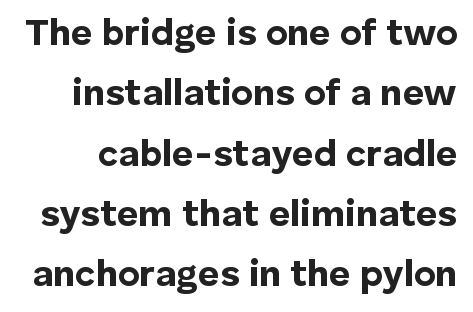
This sample uses plain, unmodified letter spacing. Every character sits straight up, as roman type does. The letters carry no serifs — their stems end cleanly without finishing strokes. The letters advance in unequal steps, a hallmark of proportional type. Horizontal bands of white between lines are of average thickness.
